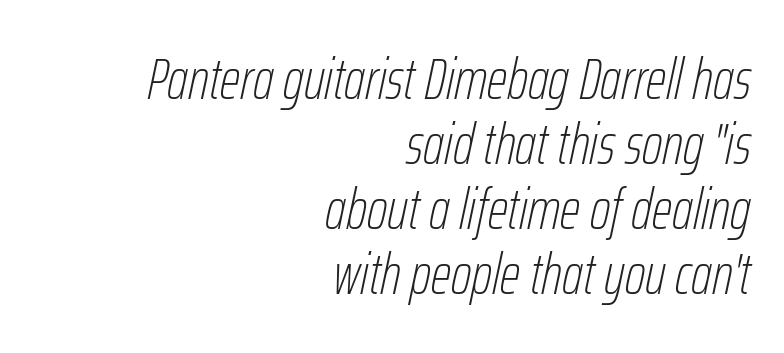
Q: Is the text bold? A: No.
Q: Is the text italic (slanted)? A: Yes, it leans right by about 12 degrees.
Q: Is the text underlined? A: No.
Q: How is the paragraph aligned? A: Right-aligned.
Q: Is the spacing between letters normal or unusually wide? A: Normal.
Q: Is the spacing between lines tight, normal or loose? A: Tight.
Q: Width (condensed, normal, or wide)? A: Condensed.
Q: Stroke contrast? A: Low.
Q: x-height? A: Medium.
Q: Monospaced? A: No.
